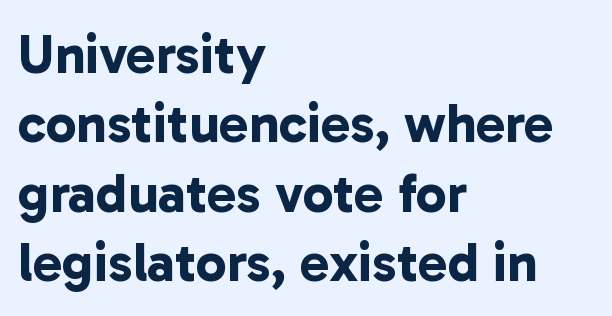
The image shows 55 px bold sans-serif type; set left-aligned, normal line spacing (1.26x), normal letter spacing, not underlined; low stroke contrast and a medium x-height.
